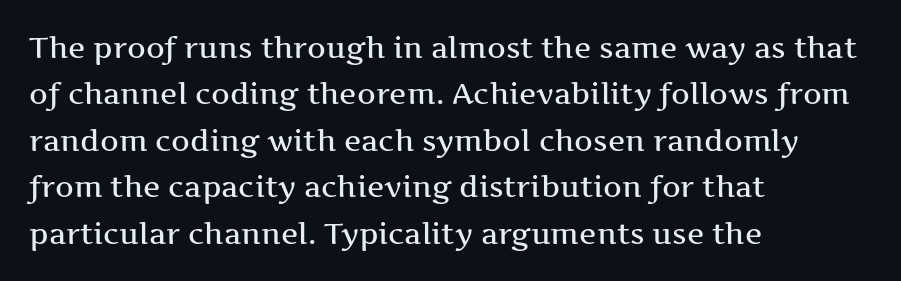
Anything drawn beneath the words? Only blank space. The lines sit at an ordinary, default distance from one another. The glyphs in this specimen are seriffed. Caption: standard tracking, unaltered.
